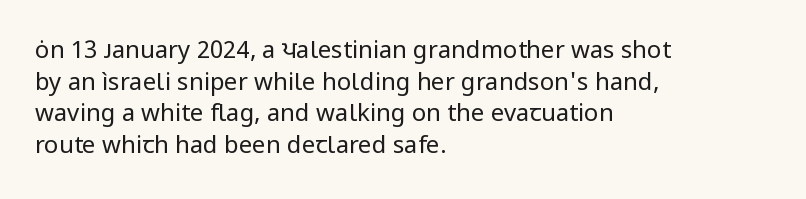
Leftover space on each line is placed entirely after the last word. The typesetting does not lean heavy: it is not bold. Honestly, the letter spacing is just normal — you wouldn't notice it. Underline: absent. If you drew a line through each stem, it would be perfectly vertical.
